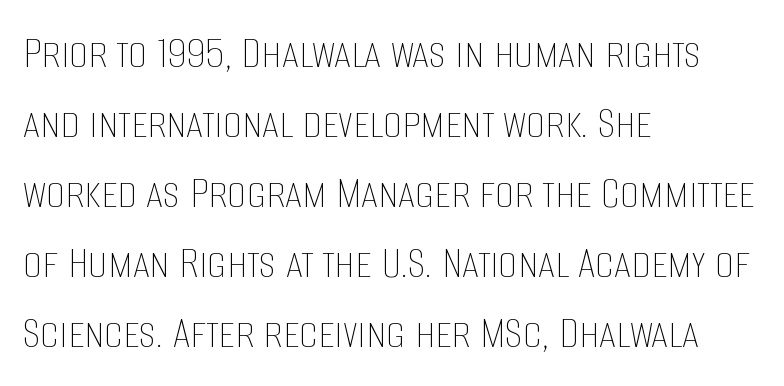
Q: Is the text bold? A: No.
Q: Is the text italic (slanted)? A: No, it is upright.
Q: Is the text underlined? A: No.
Q: How is the paragraph aligned? A: Left-aligned.
Q: Is the spacing between letters normal or unusually wide? A: Normal.
Q: Is the spacing between lines tight, normal or loose? A: Normal.
Q: Width (condensed, normal, or wide)? A: Condensed.
Q: Stroke contrast? A: Low.
Q: x-height? A: Large.
Q: Monospaced? A: No.
